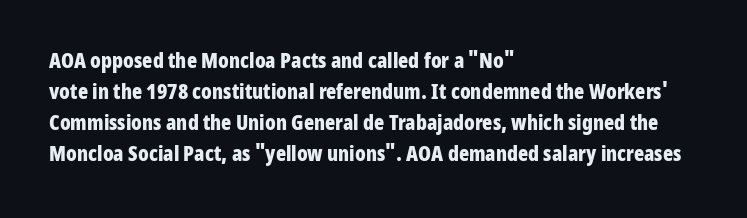
Q: Is the text bold? A: Yes.
Q: Is the text italic (slanted)? A: No, it is upright.
Q: Is the text underlined? A: No.
Q: How is the paragraph aligned? A: Left-aligned.
Q: Is the spacing between letters normal or unusually wide? A: Normal.
Q: Is the spacing between lines tight, normal or loose? A: Normal.
